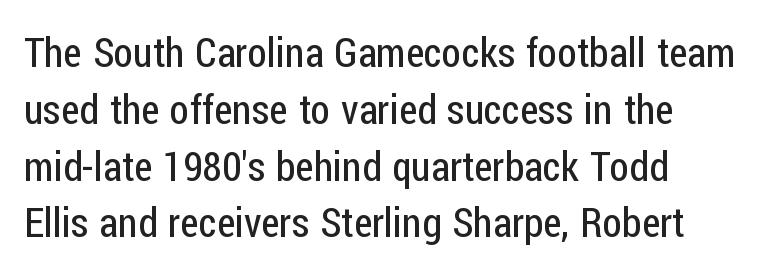
The glyphs in this specimen are sans serif. Typeset ragged right — the left edge is the straight one. Notice how the stems are strictly vertical — no italics here. Looks like regular typesetting: each glyph gets only the width it needs. Does the leading feel generous? No, just average.
